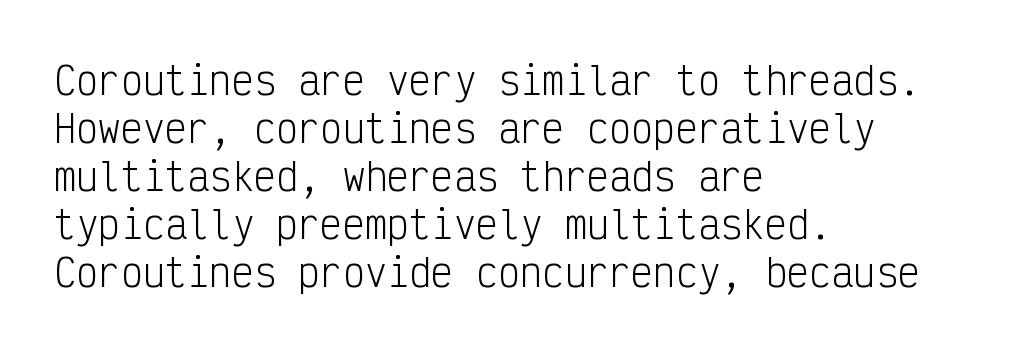
Q: Is the text bold? A: No.
Q: Is the text italic (slanted)? A: No, it is upright.
Q: Is the typeface a serif or a sans-serif typeface? A: Sans-serif.
Q: Is the text underlined? A: No.
Q: How is the paragraph aligned? A: Left-aligned.
Q: Is the spacing between letters normal or unusually wide? A: Normal.
Q: Is the spacing between lines tight, normal or loose? A: Normal.
Q: Width (condensed, normal, or wide)? A: Condensed.
Q: Stroke contrast? A: Low.
Q: x-height? A: Medium.
Q: Monospaced? A: Yes.
